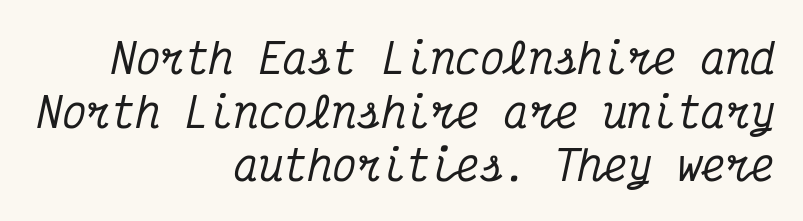
Q: Is the text italic (slanted)? A: Yes, it leans right by about 12 degrees.
Q: Is the typeface a serif or a sans-serif typeface? A: Serif.
Q: Is the text underlined? A: No.
Q: How is the paragraph aligned? A: Right-aligned.
Q: Is the spacing between letters normal or unusually wide? A: Normal.
Q: Is the spacing between lines tight, normal or loose? A: Normal.
Q: Width (condensed, normal, or wide)? A: Condensed.
Q: Stroke contrast? A: Medium.
Q: x-height? A: Medium.
Q: Monospaced? A: Yes.
